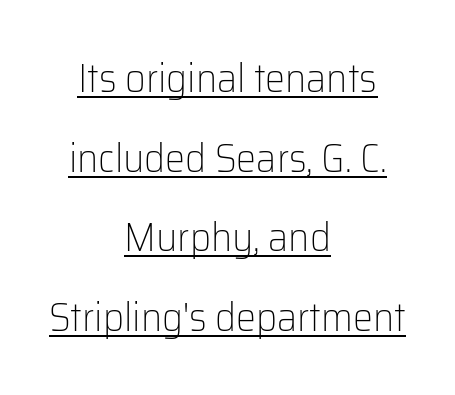
Q: Is the text bold? A: No.
Q: Is the text italic (slanted)? A: No, it is upright.
Q: Is the typeface a serif or a sans-serif typeface? A: Sans-serif.
Q: Is the text underlined? A: Yes.
Q: How is the paragraph aligned? A: Centered.
Q: Is the spacing between letters normal or unusually wide? A: Normal.
Q: Is the spacing between lines tight, normal or loose? A: Loose.
Q: Width (condensed, normal, or wide)? A: Normal.
Q: Stroke contrast? A: Low.
Q: x-height? A: Medium.
Q: Monospaced? A: No.
